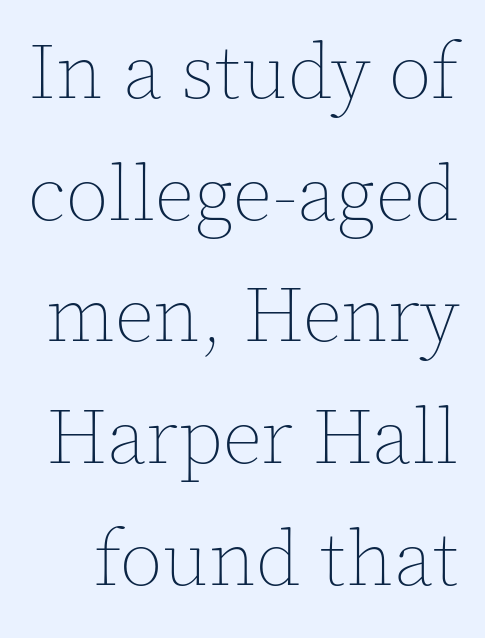
Tracking value appears to be zero — textbook default spacing. The font's upright variant was chosen for this text. Stroke thickness stays within the range of a standard reading face or lighter. Is there much room between lines? A standard amount, neither cramped nor airy.
